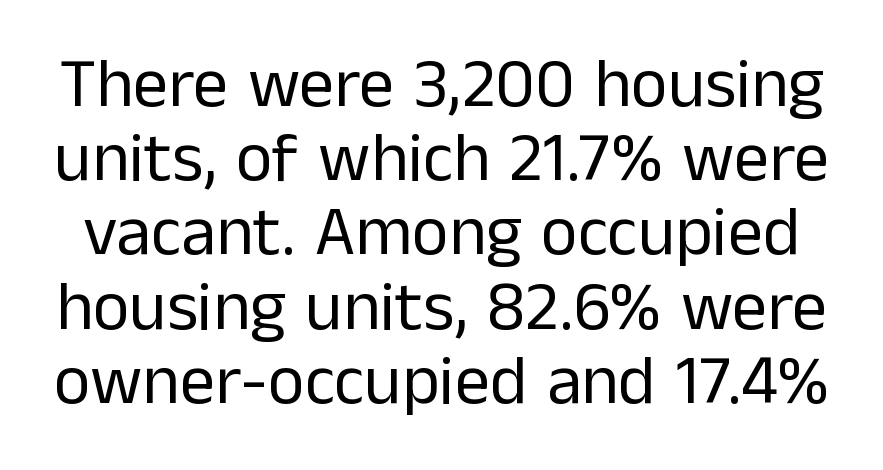
The typeface chosen for these lines omits serifs. Stems here are at most as thick as an everyday book face. Think of a printed novel: that variable character pitch is what you see here. The strip under each line holds only bare page.
